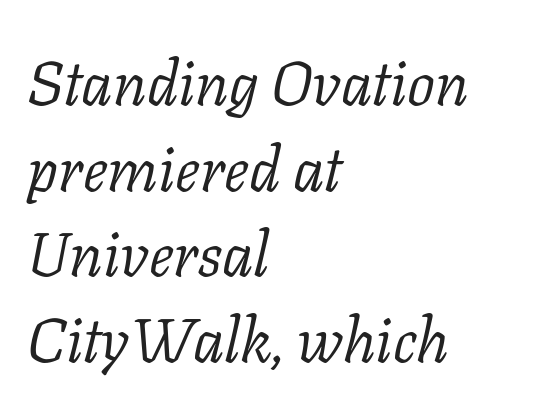
{"serif": "yes", "italic": "yes", "lean": "right", "slant_degrees": 11, "bold": "no", "weight": "light", "width": "normal", "stroke_contrast": "low", "x_height": "medium", "monospaced": "no", "underline": "no", "align": "left", "line_spacing": "normal", "line_spacing_ratio": 1.38, "letter_spacing": "normal", "letter_spacing_em": 0.0, "glyph_px": 62}
